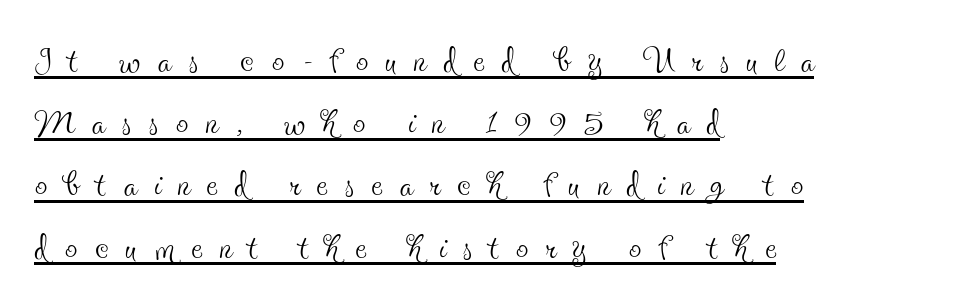
Q: Is the text bold? A: No.
Q: Is the typeface a serif or a sans-serif typeface? A: Serif.
Q: Is the text underlined? A: Yes.
Q: How is the paragraph aligned? A: Left-aligned.
Q: Is the spacing between letters normal or unusually wide? A: Unusually wide.
Q: Is the spacing between lines tight, normal or loose? A: Normal.
Q: Width (condensed, normal, or wide)? A: Condensed.
Q: x-height? A: Small.
Q: Monospaced? A: No.
